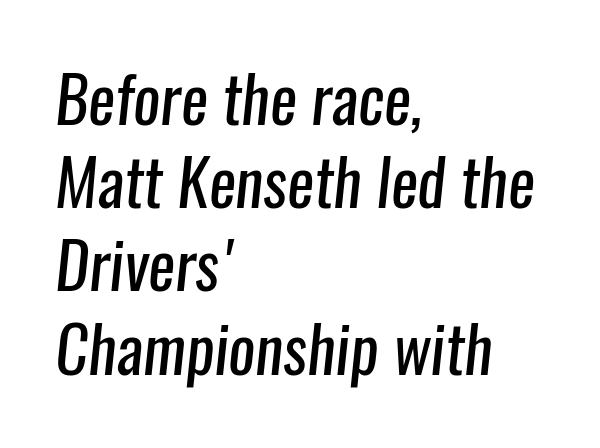
{"serif": "no", "bold": "no", "weight": "regular", "width": "condensed", "stroke_contrast": "low", "x_height": "medium", "monospaced": "no", "underline": "no", "align": "left", "line_spacing": "normal", "line_spacing_ratio": 1.3, "letter_spacing": "normal", "letter_spacing_em": 0.0, "glyph_px": 64}
